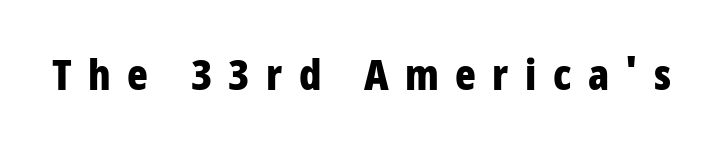
Q: Is the text bold? A: Yes.
Q: Is the text italic (slanted)? A: No, it is upright.
Q: Is the typeface a serif or a sans-serif typeface? A: Sans-serif.
Q: Is the text underlined? A: No.
Q: Is the spacing between letters normal or unusually wide? A: Unusually wide.
Q: Width (condensed, normal, or wide)? A: Condensed.
Q: Stroke contrast? A: Low.
Q: x-height? A: Large.
Q: Monospaced? A: No.
